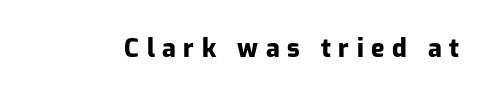
{"italic": "no", "bold": "yes", "underline": "no", "letter_spacing": "wide", "letter_spacing_em": 0.3, "glyph_px": 25}
